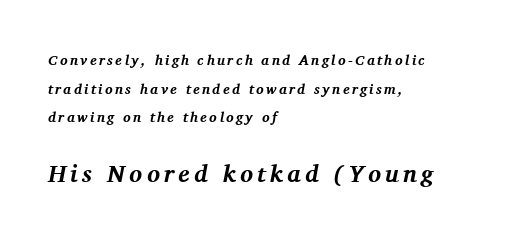
{"italic": "yes", "lean": "right", "slant_degrees": 11, "bold": "yes", "underline": "no", "align": "left", "line_spacing": "loose", "line_spacing_ratio": 2.04, "larger_block": "second", "size_ratio": 1.71, "glyph_px": 24}
